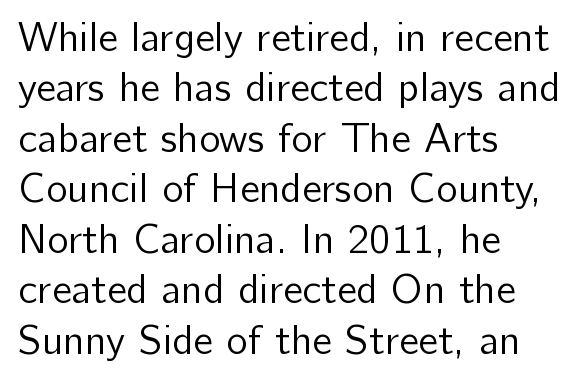
The ragged edge is on the right, which tells us the setting is flush left. The passage shown is typed in a proportional face where columns would drift. Nothing heavy about these letters — not bold at all. Vertical strokes here are truly vertical. The letters sit at their default tracking, neither squeezed nor spread. The glyphs in this specimen are sans serif.
